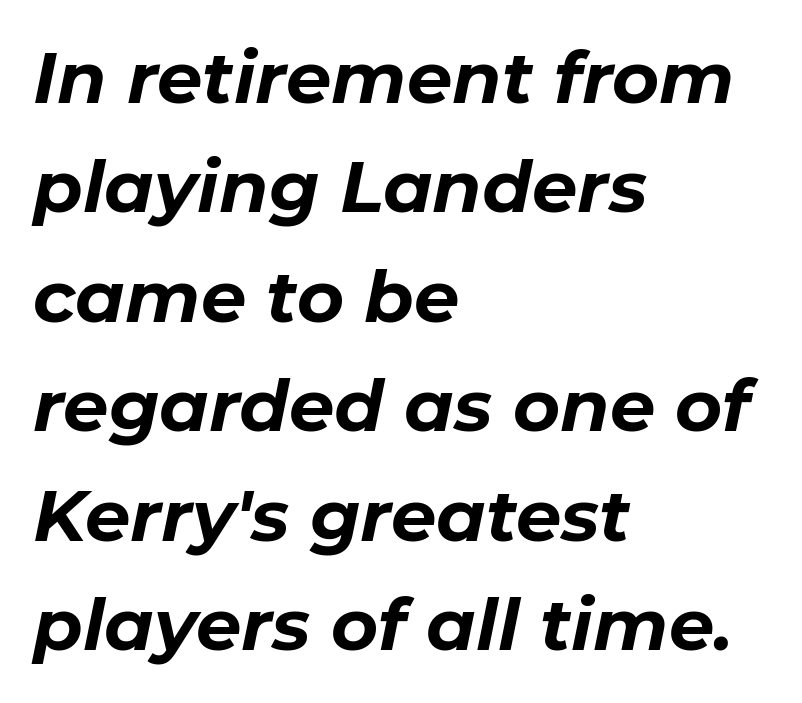
{"italic": "yes", "lean": "right", "slant_degrees": 11, "bold": "yes", "weight": "bold", "width": "normal", "stroke_contrast": "low", "x_height": "medium", "monospaced": "no", "underline": "no", "align": "left", "line_spacing": "normal", "line_spacing_ratio": 1.52, "letter_spacing": "normal", "letter_spacing_em": 0.0, "glyph_px": 72}
